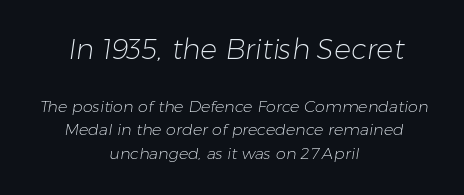
Q: Is the text bold? A: No.
Q: Is the typeface a serif or a sans-serif typeface? A: Sans-serif.
Q: Is the text underlined? A: No.
Q: How is the paragraph aligned? A: Centered.
Q: Is the spacing between letters normal or unusually wide? A: Normal.
Q: Is the spacing between lines tight, normal or loose? A: Normal.
Q: Which block of text is set in a larger size, the first (top) or the second (bottom)? A: The first (top) one.
Q: Width (condensed, normal, or wide)? A: Normal.
Q: Stroke contrast? A: Low.
Q: x-height? A: Medium.
Q: Monospaced? A: No.
